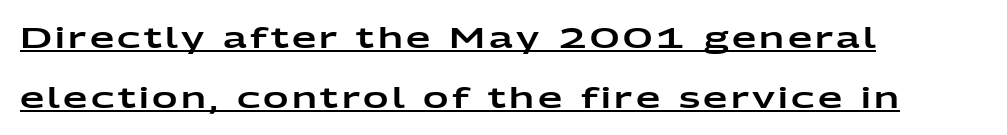
{"serif": "no", "italic": "no", "width": "wide", "stroke_contrast": "low", "x_height": "medium", "monospaced": "no", "underline": "yes", "align": "left", "line_spacing": "loose", "line_spacing_ratio": 2.14, "glyph_px": 28}
